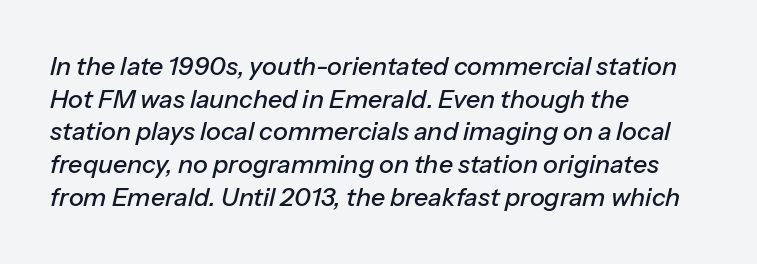
{"italic": "yes", "lean": "right", "slant_degrees": 13, "underline": "no", "align": "left", "line_spacing": "normal", "line_spacing_ratio": 1.31, "letter_spacing": "normal", "letter_spacing_em": 0.0, "glyph_px": 25}
